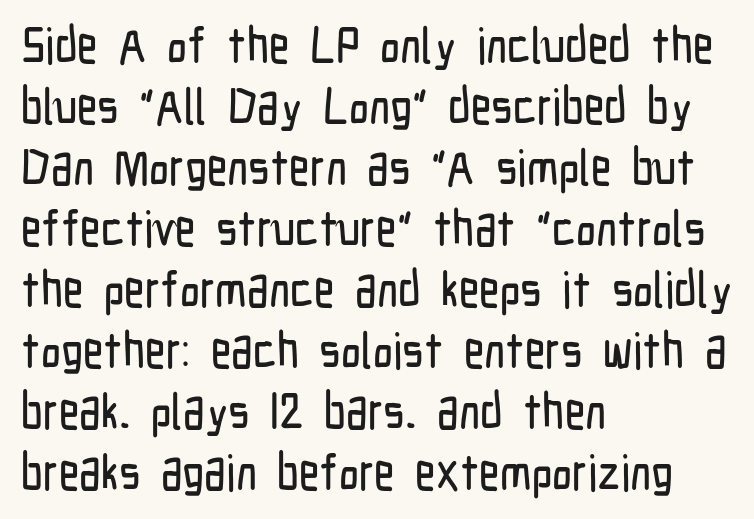
{"serif": "no", "italic": "no", "width": "condensed", "stroke_contrast": "low", "x_height": "medium", "monospaced": "no", "underline": "no", "align": "left", "line_spacing_ratio": 1.22, "letter_spacing": "normal", "letter_spacing_em": 0.0, "glyph_px": 50}
